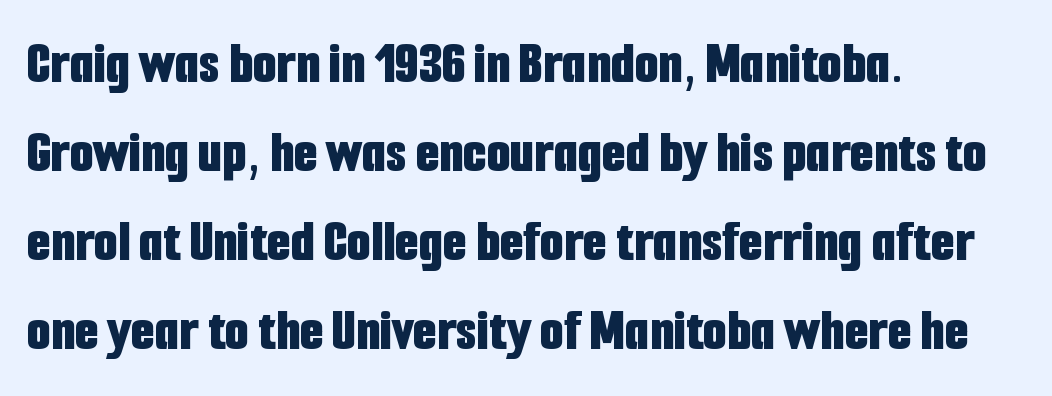
{"serif": "no", "italic": "no", "bold": "yes", "weight": "bold", "width": "condensed", "stroke_contrast": "low", "x_height": "medium", "monospaced": "no", "underline": "no", "align": "left", "line_spacing": "normal", "line_spacing_ratio": 1.46, "letter_spacing": "normal", "letter_spacing_em": 0.0, "glyph_px": 61}
